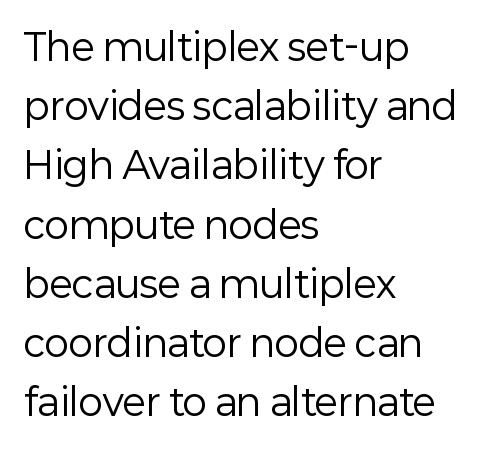
Q: Is the text bold? A: No.
Q: Is the text italic (slanted)? A: No, it is upright.
Q: Is the typeface a serif or a sans-serif typeface? A: Sans-serif.
Q: Is the text underlined? A: No.
Q: How is the paragraph aligned? A: Left-aligned.
Q: Is the spacing between letters normal or unusually wide? A: Normal.
Q: Is the spacing between lines tight, normal or loose? A: Normal.
Q: Width (condensed, normal, or wide)? A: Normal.
Q: Stroke contrast? A: Low.
Q: x-height? A: Medium.
Q: Monospaced? A: No.
